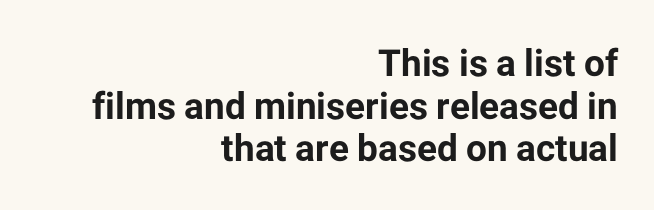
The image shows 37 px bold sans-serif type, upright; set right-aligned, tight line spacing (1.15x), normal letter spacing, not underlined; low stroke contrast and a medium x-height.
